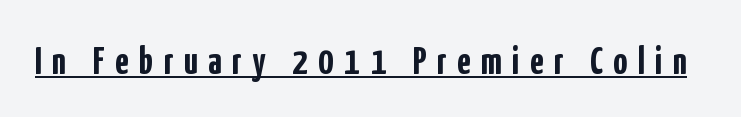
The image shows 39 px semibold, condensed sans-serif type, upright; set unusually wide letter spacing (+0.27 em), underlined; low stroke contrast and a medium x-height.
